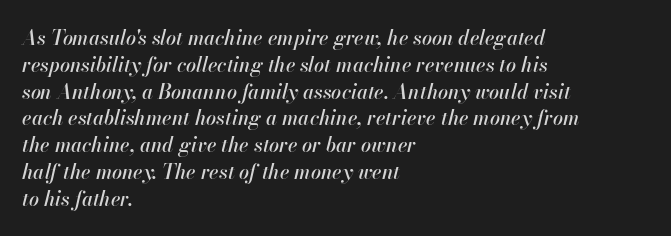
Q: Is the text italic (slanted)? A: Yes, it leans right by about 13 degrees.
Q: Is the text underlined? A: No.
Q: How is the paragraph aligned? A: Left-aligned.
Q: Is the spacing between letters normal or unusually wide? A: Normal.
Q: Is the spacing between lines tight, normal or loose? A: Normal.
